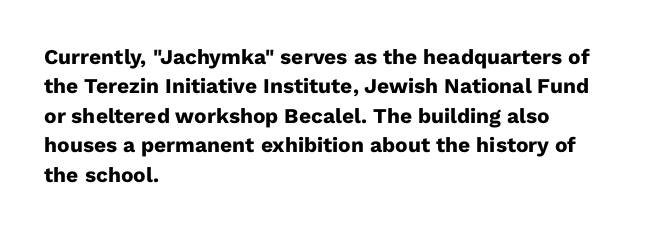
Posture: upright roman. Underlining? Definitely not there. Each line starts at the same left margin while the right side varies. Stroke thickness is high; the sample reads as a true bold. The block of text has a typical density, with ordinary space between rows.
